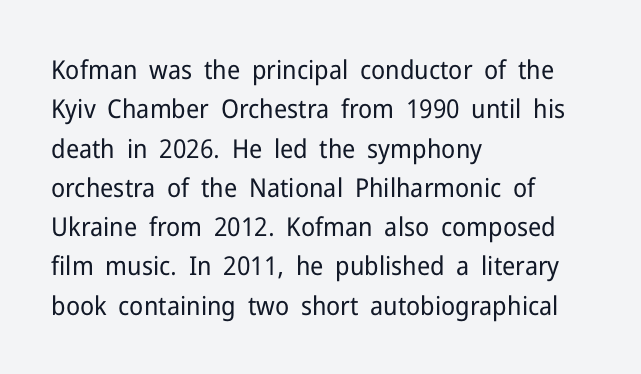
A typesetter would mark this as roman, not italic. Does the leading feel generous? No, just average. The typesetter chose a ragged-right arrangement here. The gaps between neighbouring characters are ordinary and unremarkable. Is this a heavy cut? Hardly; it is regular or lighter. The space directly below the letters is spotless.
